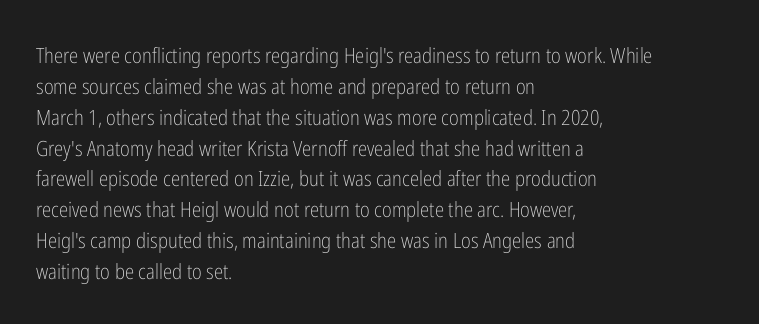
The image shows 21 px text type, upright; set left-aligned, normal line spacing (1.47x), normal letter spacing, not underlined.
